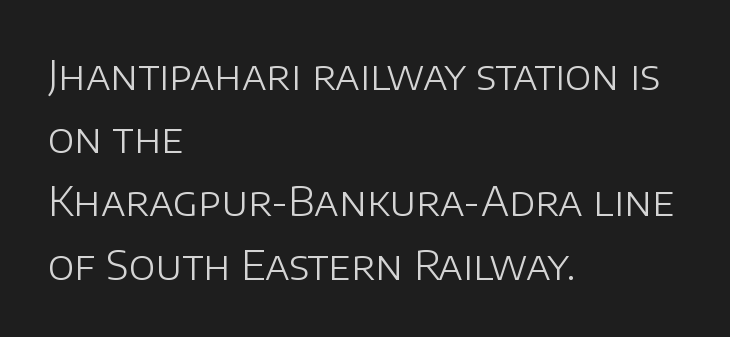
{"serif": "no", "italic": "no", "bold": "no", "weight": "light", "width": "normal", "stroke_contrast": "low", "x_height": "large", "monospaced": "no", "underline": "no", "align": "left", "line_spacing": "normal", "line_spacing_ratio": 1.58, "letter_spacing": "normal", "letter_spacing_em": 0.0, "glyph_px": 40}
